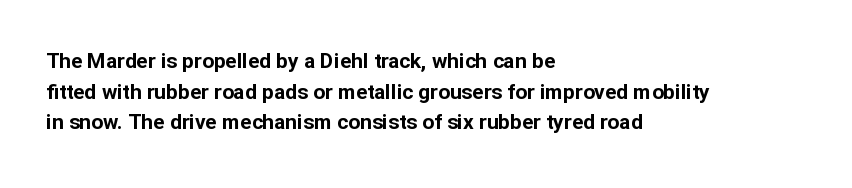
The image shows 21 px bold type, upright; set left-aligned, normal line spacing (1.46x), normal letter spacing, not underlined.
